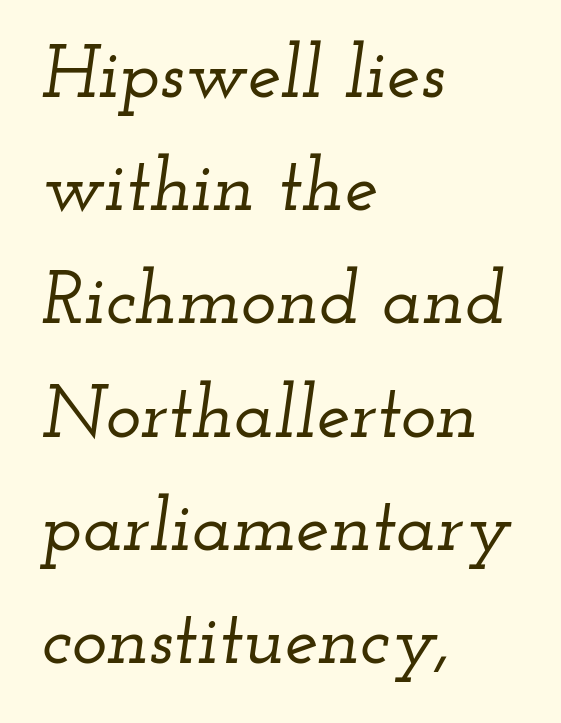
{"serif": "yes", "italic": "yes", "lean": "right", "slant_degrees": 12, "width": "wide", "stroke_contrast": "low", "x_height": "small", "monospaced": "no", "underline": "no", "align": "left", "line_spacing": "normal", "line_spacing_ratio": 1.51, "letter_spacing": "normal", "letter_spacing_em": 0.0, "glyph_px": 75}
